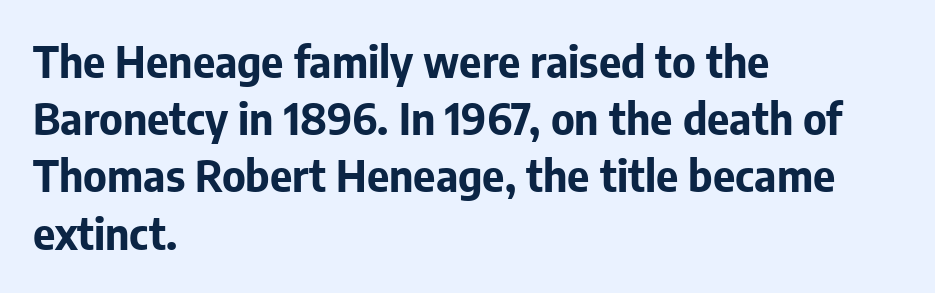
Q: Is the text bold? A: Yes.
Q: Is the text italic (slanted)? A: No, it is upright.
Q: Is the typeface a serif or a sans-serif typeface? A: Sans-serif.
Q: Is the text underlined? A: No.
Q: How is the paragraph aligned? A: Left-aligned.
Q: Is the spacing between letters normal or unusually wide? A: Normal.
Q: Is the spacing between lines tight, normal or loose? A: Normal.
Q: Width (condensed, normal, or wide)? A: Normal.
Q: Stroke contrast? A: Low.
Q: x-height? A: Medium.
Q: Monospaced? A: No.
